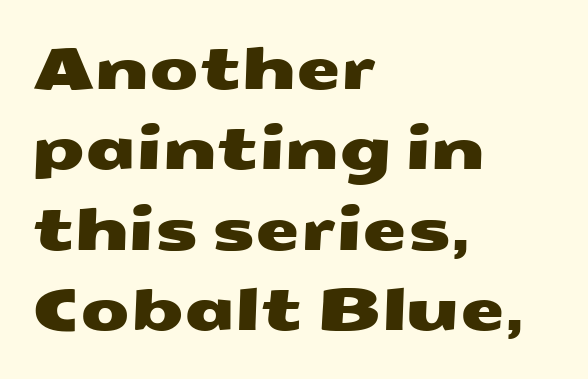
The image shows 57 px wide sans-serif type; set left-aligned, normal line spacing (1.41x), normal letter spacing, not underlined; medium stroke contrast and a medium x-height.
